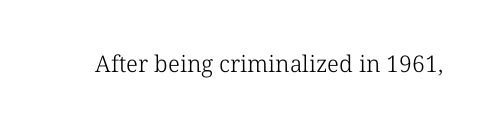
The type is set solid horizontally, with unmodified tracking. Words float on clear page, feet unadorned. A quiet, ordinary-to-light weight characterises the typeface. The type sits square on the baseline with zero lean.
